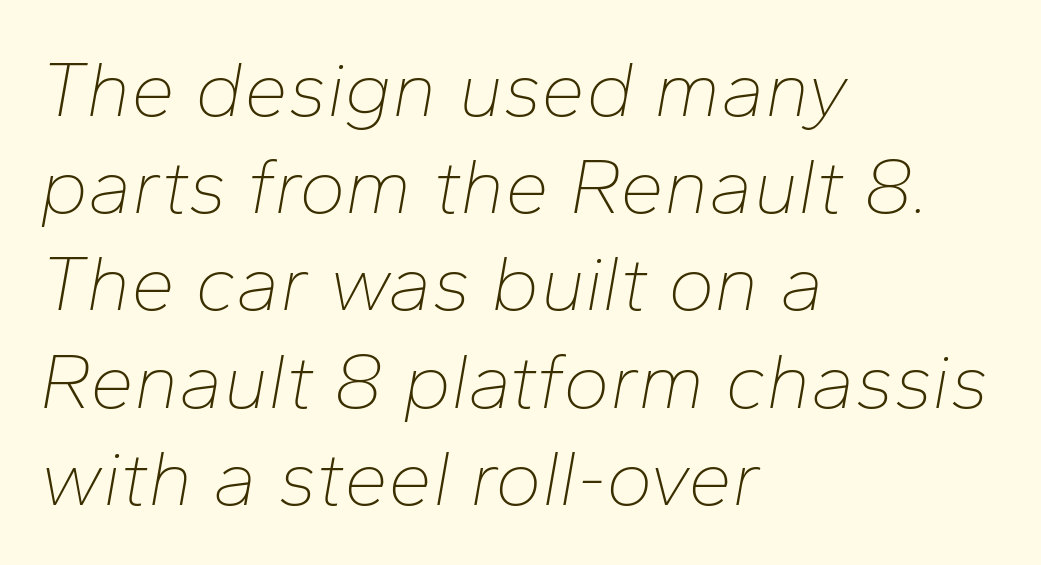
Tracking here is standard; glyphs follow each other at the usual distance. It's the slanting kind of type. Spacing verdict: proportional, widths tailored to each character. No chunkiness to these letters — they're not bold.
